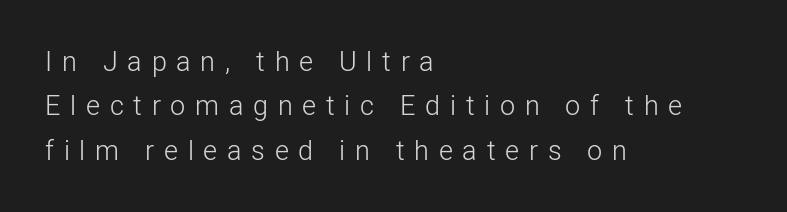
Is the stroke heavy? The answer is a plain regular-or-lighter. Rows of type keep a routine distance in the vertical direction. These lines have a slow, spaced-out rhythm from letter to letter. The compositor pushed each line to the left boundary.
